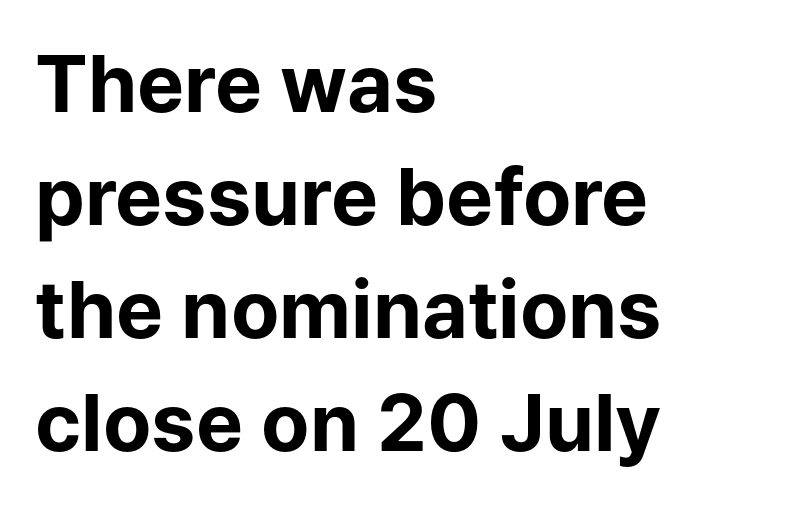
Q: Is the text bold? A: Yes.
Q: Is the text italic (slanted)? A: No, it is upright.
Q: Is the typeface a serif or a sans-serif typeface? A: Sans-serif.
Q: Is the text underlined? A: No.
Q: How is the paragraph aligned? A: Left-aligned.
Q: Is the spacing between letters normal or unusually wide? A: Normal.
Q: Is the spacing between lines tight, normal or loose? A: Normal.
Q: Width (condensed, normal, or wide)? A: Normal.
Q: Stroke contrast? A: Low.
Q: x-height? A: Medium.
Q: Monospaced? A: No.
